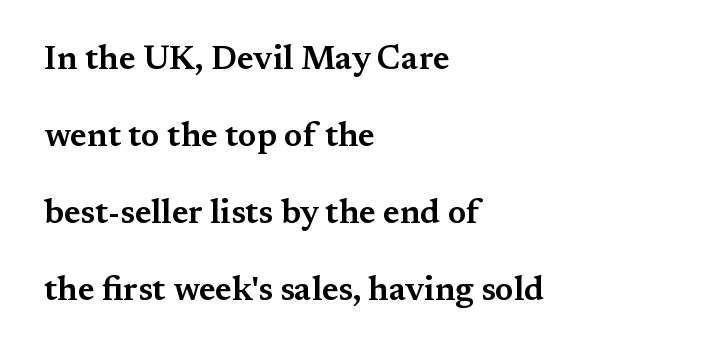
Q: Is the text italic (slanted)? A: No, it is upright.
Q: Is the typeface a serif or a sans-serif typeface? A: Serif.
Q: Is the text underlined? A: No.
Q: How is the paragraph aligned? A: Left-aligned.
Q: Is the spacing between letters normal or unusually wide? A: Normal.
Q: Is the spacing between lines tight, normal or loose? A: Loose.
Q: Width (condensed, normal, or wide)? A: Wide.
Q: Stroke contrast? A: Medium.
Q: x-height? A: Medium.
Q: Monospaced? A: No.
